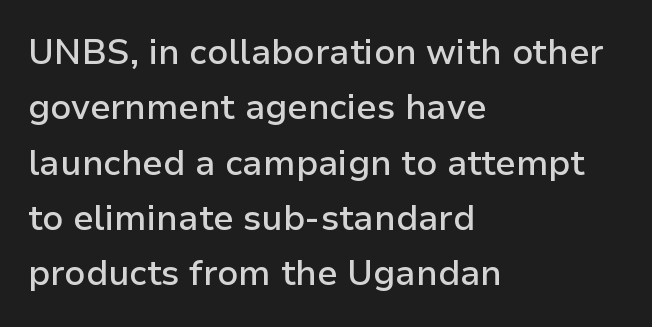
These lines are rendered in a variable-pitch font. This rendering uses left alignment, leaving the right contour irregular. Note: no serifs on the glyphs. How would I describe the line gaps? Plain and ordinary. Posture: upright roman.
